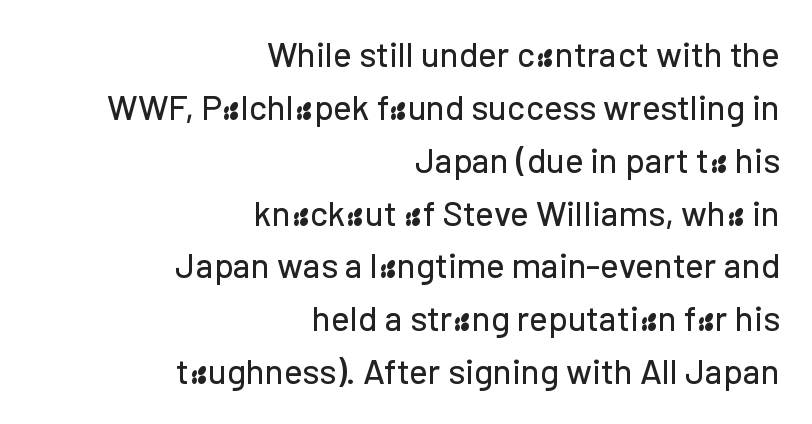
The image shows 35 px sans-serif type, upright; set right-aligned, normal line spacing (1.51x), normal letter spacing, not underlined; low stroke contrast and a medium x-height.
